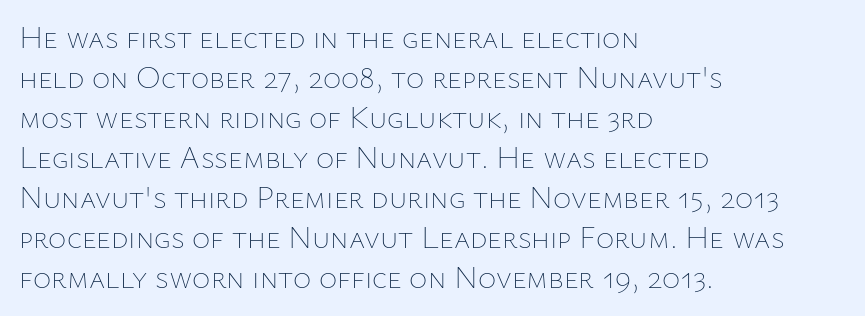
Q: Is the text bold? A: No.
Q: Is the text italic (slanted)? A: No, it is upright.
Q: Is the text underlined? A: No.
Q: How is the paragraph aligned? A: Left-aligned.
Q: Is the spacing between letters normal or unusually wide? A: Normal.
Q: Is the spacing between lines tight, normal or loose? A: Normal.
Q: Width (condensed, normal, or wide)? A: Normal.
Q: Stroke contrast? A: Low.
Q: x-height? A: Medium.
Q: Monospaced? A: No.
